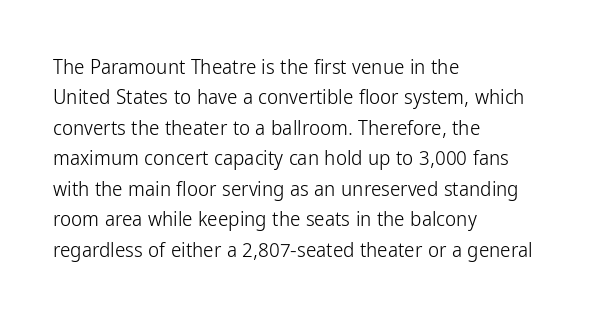
Letter spacing: default. Ink coverage per letter is moderate at most. The rag falls on the right side of this text block. Descenders are the only things crossing below the line. This block has exactly the height ordinary leading produces. This is the regular roman posture of the typeface.
